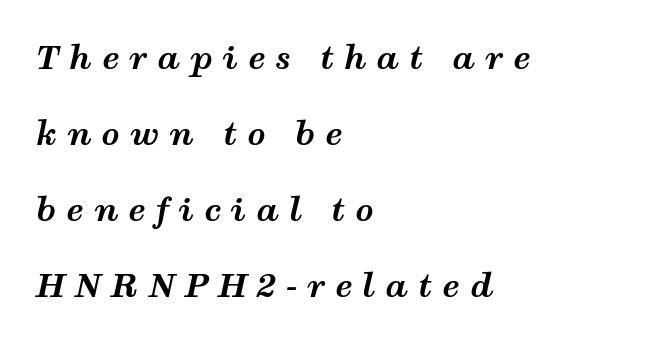
Q: Is the text bold? A: Yes.
Q: Is the text italic (slanted)? A: Yes, it leans right by about 12 degrees.
Q: Is the text underlined? A: No.
Q: How is the paragraph aligned? A: Left-aligned.
Q: Is the spacing between letters normal or unusually wide? A: Unusually wide.
Q: Is the spacing between lines tight, normal or loose? A: Loose.
Q: Width (condensed, normal, or wide)? A: Wide.
Q: Stroke contrast? A: Medium.
Q: x-height? A: Medium.
Q: Monospaced? A: No.
